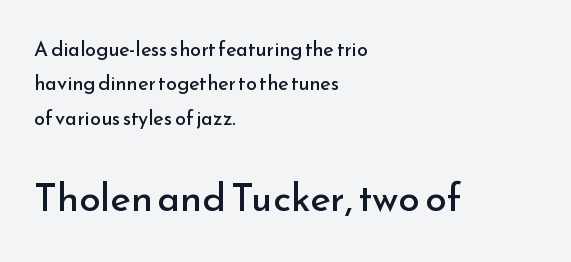
Type size steps up from the first block to the second. The space beneath each line is pristine and unruled. It's the straight-up-and-down kind of type. Spacing verdict: proportional, widths tailored to each character. Does the type have serifs? No, each stem ends abruptly. The letterforms sit at book weight or below.
